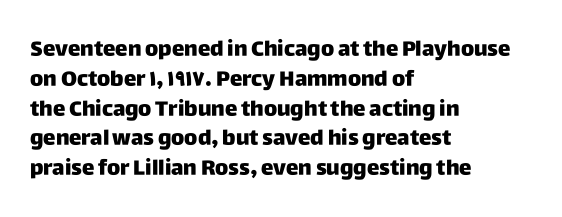
{"italic": "no", "underline": "no", "align": "left", "line_spacing": "normal", "line_spacing_ratio": 1.42, "letter_spacing": "normal", "letter_spacing_em": 0.0, "glyph_px": 21}
